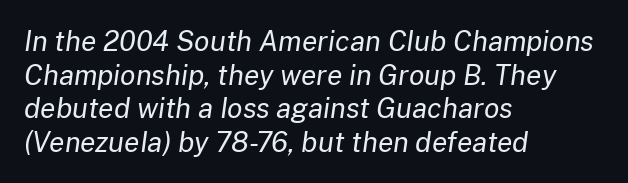
Q: Is the text bold? A: No.
Q: Is the text italic (slanted)? A: Yes, it leans right by about 8 degrees.
Q: Is the text underlined? A: No.
Q: How is the paragraph aligned? A: Left-aligned.
Q: Is the spacing between letters normal or unusually wide? A: Normal.
Q: Width (condensed, normal, or wide)? A: Normal.
Q: Stroke contrast? A: Low.
Q: x-height? A: Medium.
Q: Monospaced? A: No.
